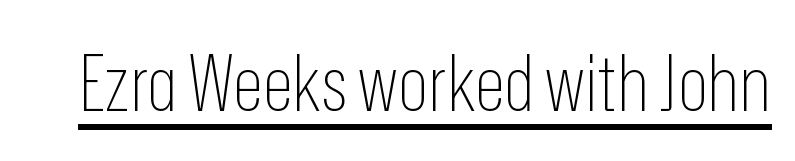
Q: Is the text bold? A: No.
Q: Is the text italic (slanted)? A: No, it is upright.
Q: Is the typeface a serif or a sans-serif typeface? A: Sans-serif.
Q: Is the text underlined? A: Yes.
Q: Is the spacing between letters normal or unusually wide? A: Normal.
Q: Width (condensed, normal, or wide)? A: Condensed.
Q: Stroke contrast? A: Low.
Q: x-height? A: Medium.
Q: Monospaced? A: No.
